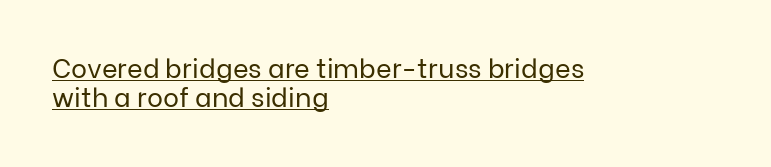
Q: Is the text bold? A: No.
Q: Is the text italic (slanted)? A: No, it is upright.
Q: Is the text underlined? A: Yes.
Q: How is the paragraph aligned? A: Left-aligned.
Q: Is the spacing between letters normal or unusually wide? A: Normal.
Q: Is the spacing between lines tight, normal or loose? A: Tight.
